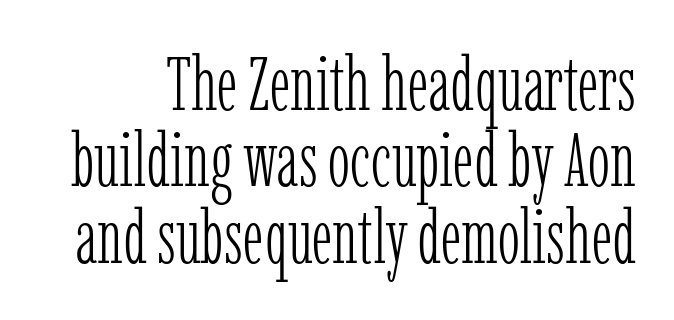
The image shows 75 px light, condensed serif type, upright; set tight line spacing (1.02x), normal letter spacing, not underlined; low stroke contrast and a medium x-height.
